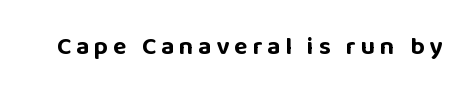
{"italic": "no", "bold": "yes", "underline": "no", "glyph_px": 25}
